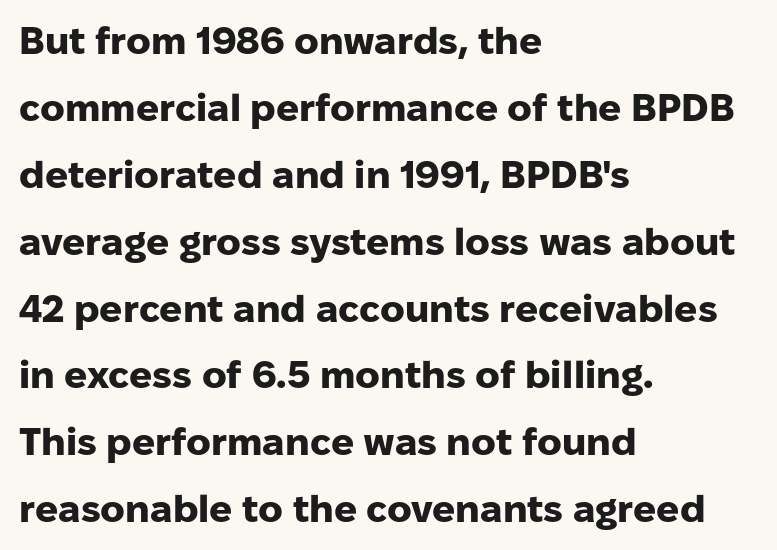
Reading down the block, your eye returns to a fixed left position each line. The letters carry no serifs — their stems end cleanly without finishing strokes. This sample has the flowing, uneven cadence of proportional lettering. Underlining? Definitely not there. The passage shown is emphatically bold.
